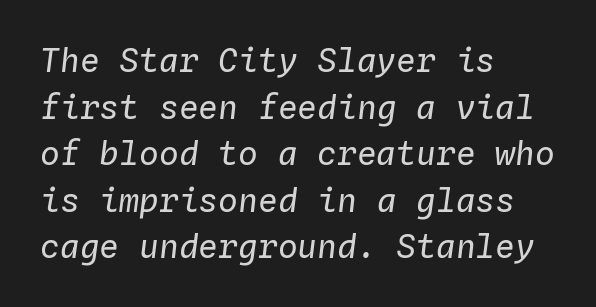
Q: Is the text bold? A: No.
Q: Is the text italic (slanted)? A: Yes, it leans right by about 4 degrees.
Q: Is the text underlined? A: No.
Q: How is the paragraph aligned? A: Left-aligned.
Q: Is the spacing between letters normal or unusually wide? A: Normal.
Q: Is the spacing between lines tight, normal or loose? A: Normal.
Q: Width (condensed, normal, or wide)? A: Normal.
Q: Stroke contrast? A: Low.
Q: x-height? A: Medium.
Q: Monospaced? A: Yes.
